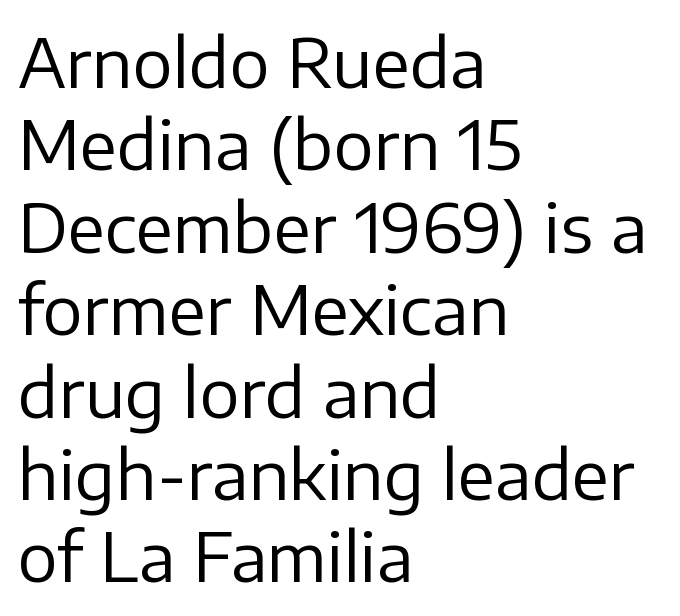
The image shows 67 px regular-weight sans-serif type, upright; set left-aligned, line spacing 1.23x, normal letter spacing, not underlined; low stroke contrast and a medium x-height.
